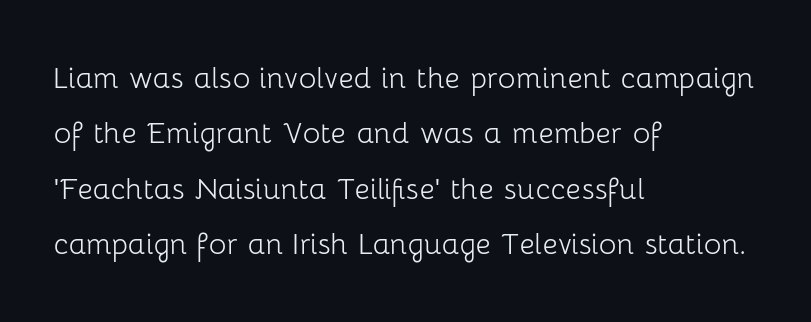
{"serif": "no", "italic": "no", "bold": "no", "weight": "light", "width": "normal", "stroke_contrast": "low", "x_height": "medium", "monospaced": "no", "underline": "no", "align": "left", "line_spacing": "normal", "line_spacing_ratio": 1.5, "letter_spacing": "normal", "letter_spacing_em": 0.0, "glyph_px": 37}
